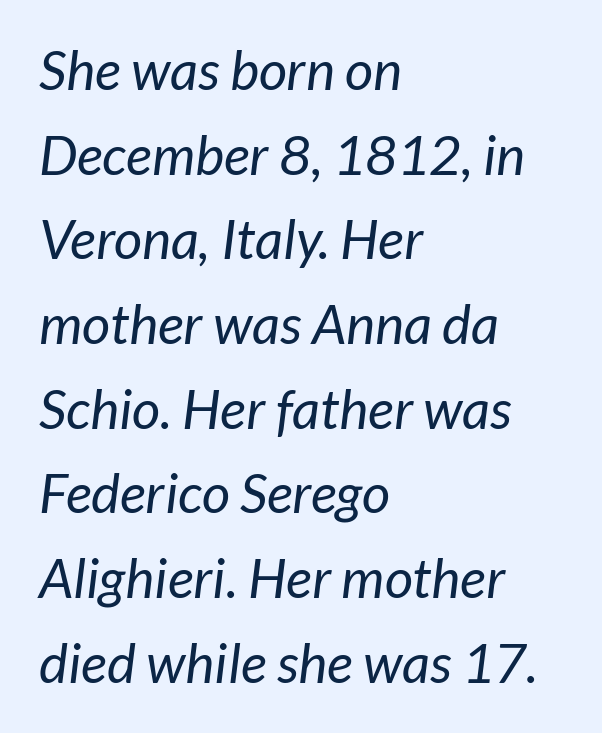
Q: Is the text bold? A: No.
Q: Is the typeface a serif or a sans-serif typeface? A: Sans-serif.
Q: Is the text underlined? A: No.
Q: How is the paragraph aligned? A: Left-aligned.
Q: Is the spacing between letters normal or unusually wide? A: Normal.
Q: Is the spacing between lines tight, normal or loose? A: Normal.
Q: Width (condensed, normal, or wide)? A: Normal.
Q: Stroke contrast? A: Low.
Q: x-height? A: Medium.
Q: Monospaced? A: No.
